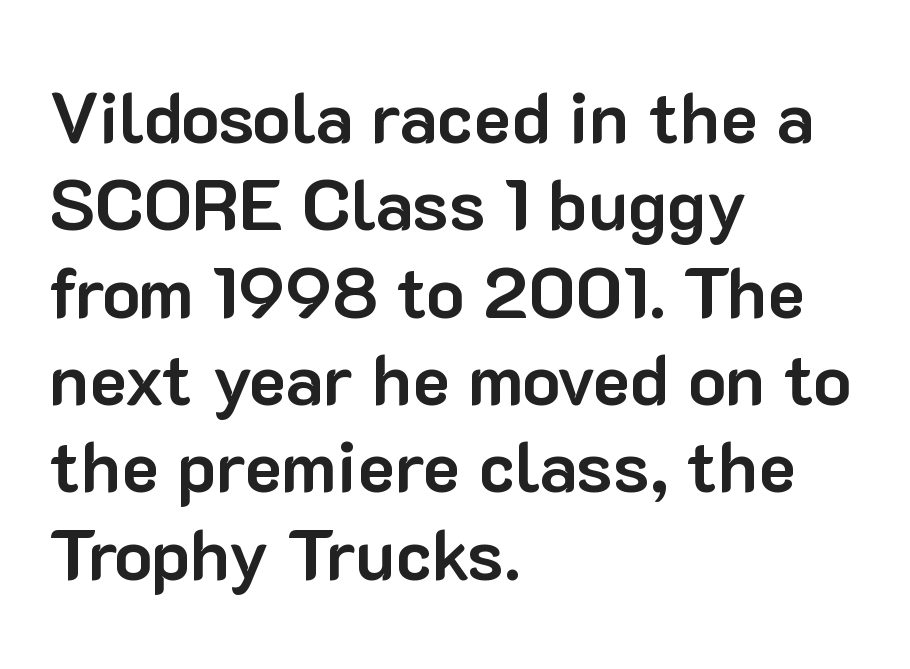
The characters look thick and weighty, a clear bold. The passage shown is typeset with a sans-serif family. A typesetter would mark this as roman, not italic. This rendering leaves character spacing at its baseline value. Glance below the letters and you will spot only blank space.
